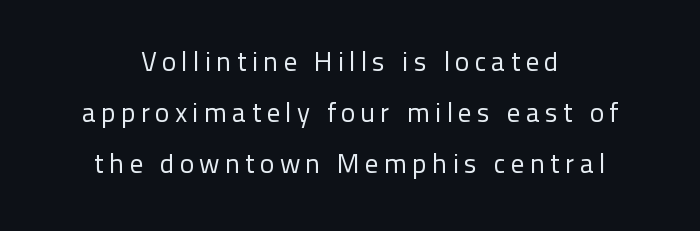
Q: Is the text bold? A: No.
Q: Is the text italic (slanted)? A: No, it is upright.
Q: Is the text underlined? A: No.
Q: How is the paragraph aligned? A: Centered.
